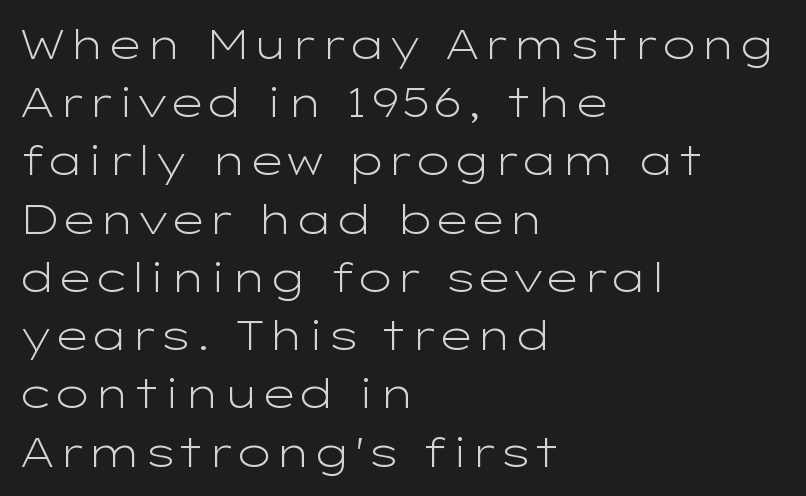
I'd call this a sans setting — the letters go barefoot. What's the leading like? Ordinary, nothing unusual. A light-to-regular cut is what we see here. Characters follow at the spacing the type designer built in.
